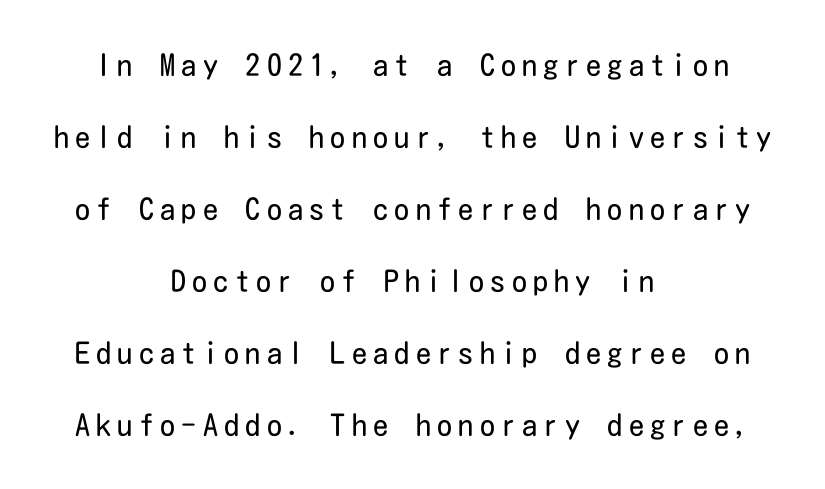
Designer's note — italics off, roman on. Notice the wide empty band between every row — that's loose leading. Think standard paragraph weight, or any step lighter than that. A bare baseline throughout the passage.
